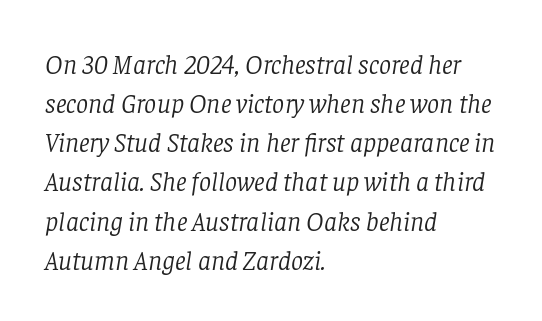
{"italic": "yes", "lean": "right", "slant_degrees": 8, "bold": "no", "underline": "no", "align": "left", "line_spacing": "normal", "line_spacing_ratio": 1.45, "letter_spacing": "normal", "letter_spacing_em": 0.0, "glyph_px": 27}
